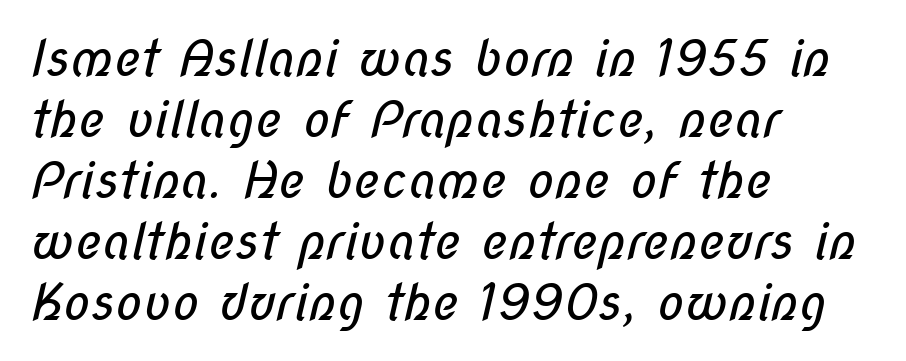
{"serif": "no", "bold": "no", "weight": "regular", "width": "condensed", "stroke_contrast": "low", "x_height": "medium", "monospaced": "no", "underline": "no", "align": "left", "line_spacing_ratio": 1.22, "letter_spacing": "normal", "letter_spacing_em": 0.0, "glyph_px": 50}
